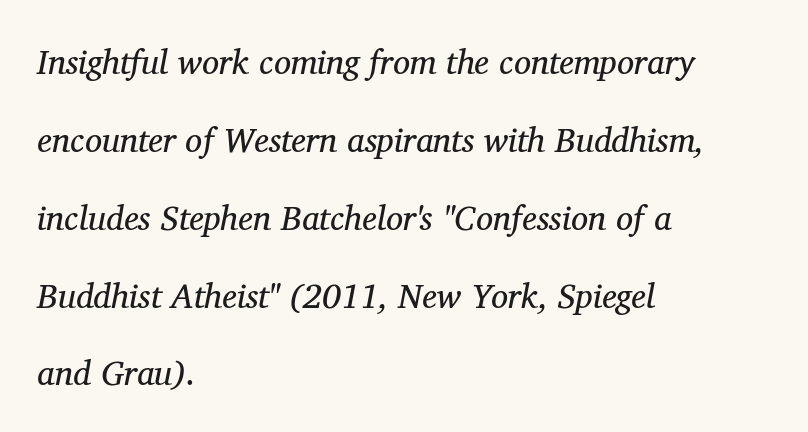
Q: Is the text bold? A: No.
Q: Is the text italic (slanted)? A: Yes, it leans right by about 11 degrees.
Q: Is the typeface a serif or a sans-serif typeface? A: Serif.
Q: Is the text underlined? A: No.
Q: How is the paragraph aligned? A: Left-aligned.
Q: Is the spacing between letters normal or unusually wide? A: Normal.
Q: Is the spacing between lines tight, normal or loose? A: Loose.
Q: Width (condensed, normal, or wide)? A: Normal.
Q: Stroke contrast? A: Medium.
Q: x-height? A: Medium.
Q: Monospaced? A: No.
